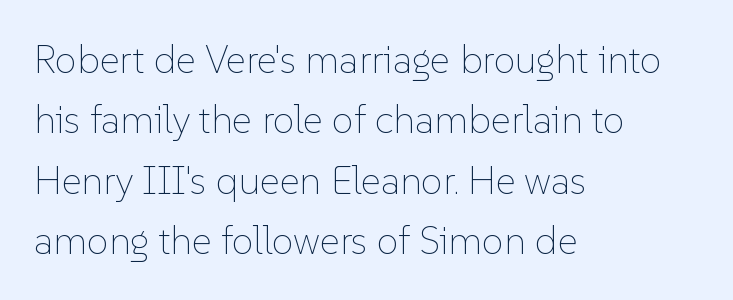
These lines are set flush left with a ragged right edge. The letters advance in unequal steps, a hallmark of proportional type. The lettering stays uniformly vertical, giving the passage a roman look. Quick note: interline space is typical. Only glyphs here, with clear space below each row.
